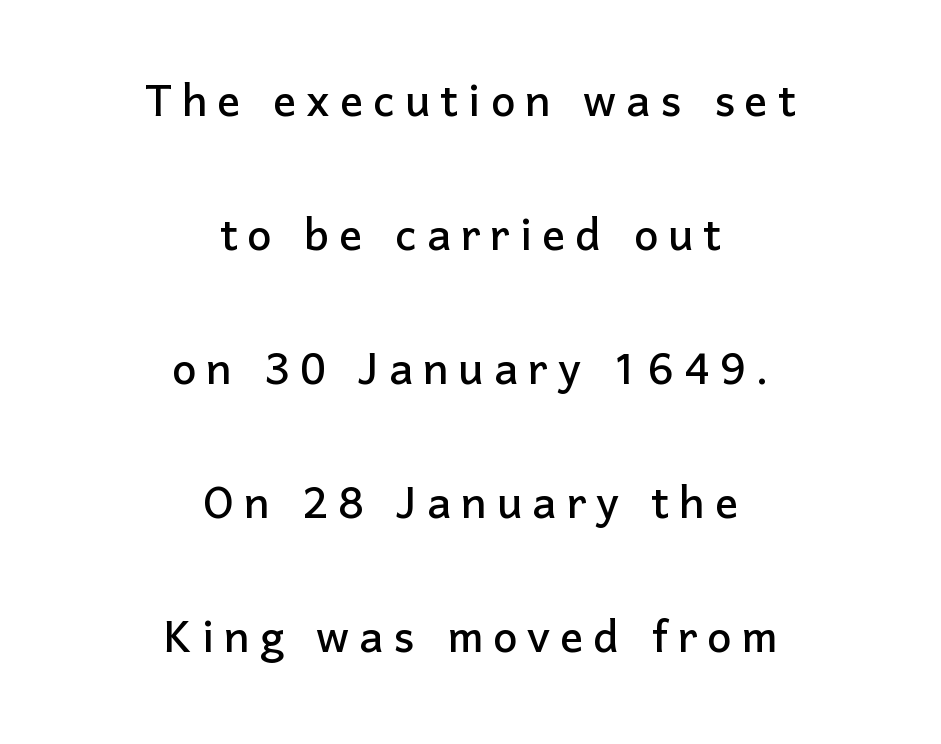
The image shows 58 px sans-serif type, upright; set centered, loose line spacing (2.31x), not underlined; low stroke contrast and a medium x-height.
